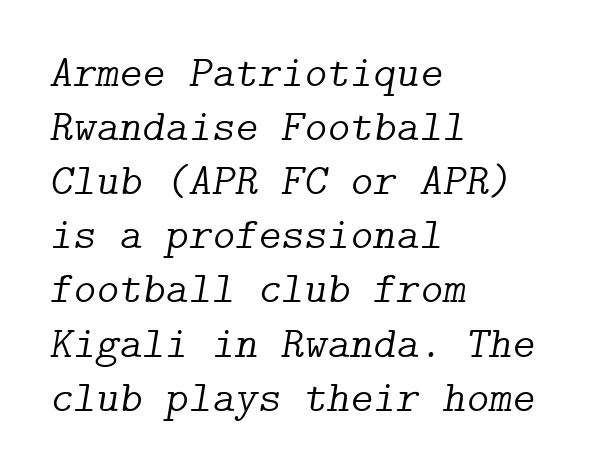
The image shows 44 px light serif type, italic (leaning right); set left-aligned, line spacing 1.23x, normal letter spacing, not underlined; low stroke contrast and a medium x-height.
